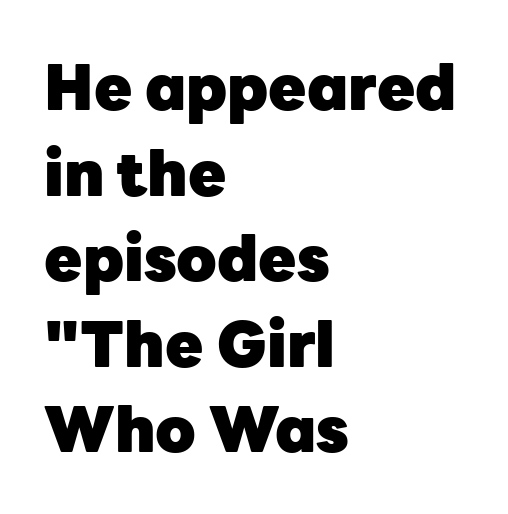
{"serif": "no", "italic": "no", "bold": "yes", "weight": "heavy", "width": "normal", "stroke_contrast": "low", "x_height": "medium", "monospaced": "no", "underline": "no", "align": "left", "line_spacing": "normal", "line_spacing_ratio": 1.38, "letter_spacing": "normal", "letter_spacing_em": 0.0, "glyph_px": 62}
